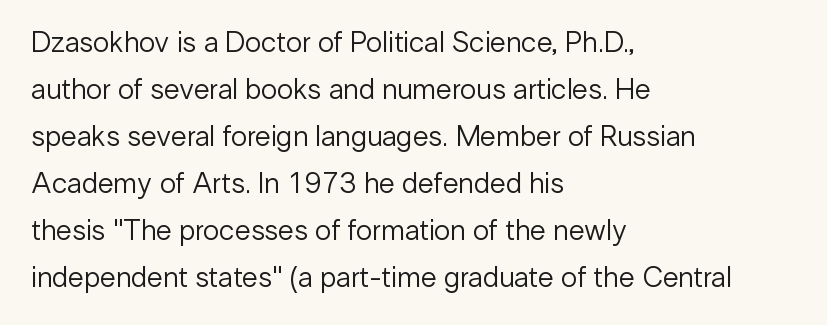
The image shows 29 px regular-weight sans-serif type, upright; set left-aligned, normal line spacing (1.62x), normal letter spacing, not underlined; low stroke contrast and a medium x-height.
